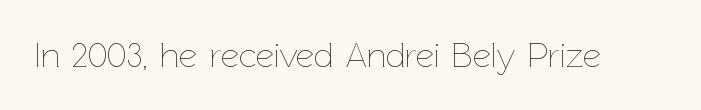
{"italic": "no", "bold": "no", "weight": "thin", "width": "normal", "stroke_contrast": "low", "x_height": "medium", "monospaced": "no", "underline": "no", "letter_spacing": "normal", "letter_spacing_em": 0.0, "glyph_px": 35}
